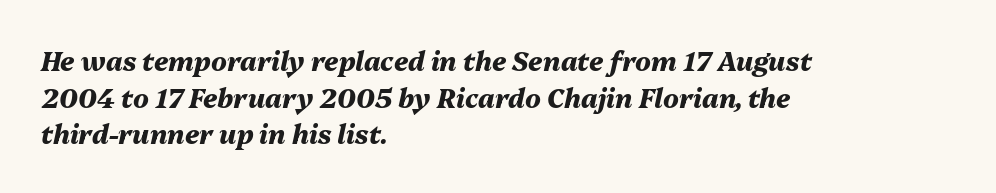
Q: Is the text bold? A: Yes.
Q: Is the text italic (slanted)? A: Yes, it leans right by about 13 degrees.
Q: Is the text underlined? A: No.
Q: How is the paragraph aligned? A: Left-aligned.
Q: Is the spacing between letters normal or unusually wide? A: Normal.
Q: Is the spacing between lines tight, normal or loose? A: Normal.
